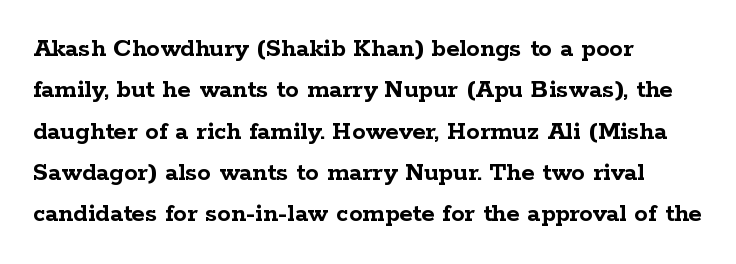
The image shows 27 px bold type, upright; set left-aligned, normal line spacing (1.53x), normal letter spacing, not underlined.
